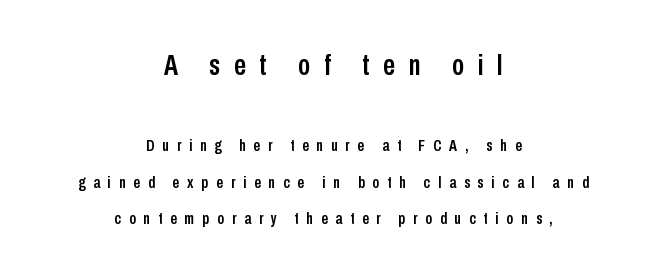
This is the regular roman posture of the typeface. Short note: letters widely spaced. This sample has the flowing, uneven cadence of proportional lettering. The space beneath each line is pristine and unruled. The composition opens big and finishes small.
